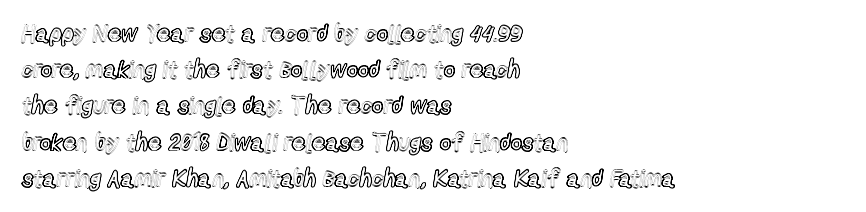
Q: Is the text italic (slanted)? A: Yes.
Q: Is the text underlined? A: No.
Q: How is the paragraph aligned? A: Left-aligned.
Q: Is the spacing between letters normal or unusually wide? A: Normal.
Q: Is the spacing between lines tight, normal or loose? A: Normal.
